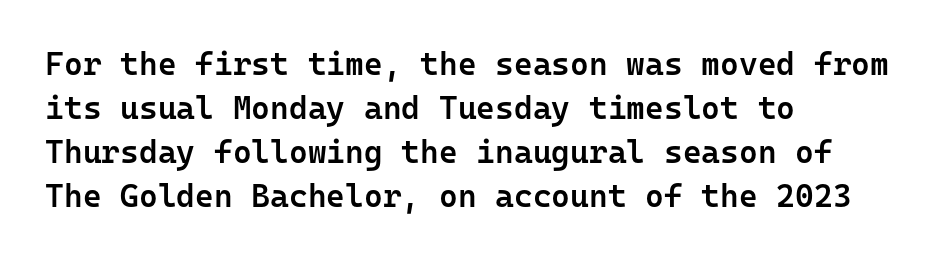
{"serif": "no", "italic": "no", "bold": "semi", "weight": "semibold", "width": "normal", "stroke_contrast": "low", "x_height": "medium", "monospaced": "yes", "underline": "no", "align": "left", "line_spacing": "normal", "line_spacing_ratio": 1.37, "letter_spacing": "normal", "letter_spacing_em": 0.0, "glyph_px": 32}
